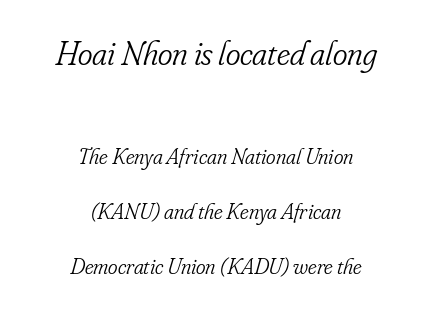
Q: Is the text bold? A: No.
Q: Is the text italic (slanted)? A: Yes, it leans right by about 16 degrees.
Q: Is the typeface a serif or a sans-serif typeface? A: Serif.
Q: Is the text underlined? A: No.
Q: How is the paragraph aligned? A: Centered.
Q: Is the spacing between letters normal or unusually wide? A: Normal.
Q: Is the spacing between lines tight, normal or loose? A: Loose.
Q: Which block of text is set in a larger size, the first (top) or the second (bottom)? A: The first (top) one.
Q: Width (condensed, normal, or wide)? A: Condensed.
Q: Stroke contrast? A: Low.
Q: x-height? A: Small.
Q: Monospaced? A: No.
